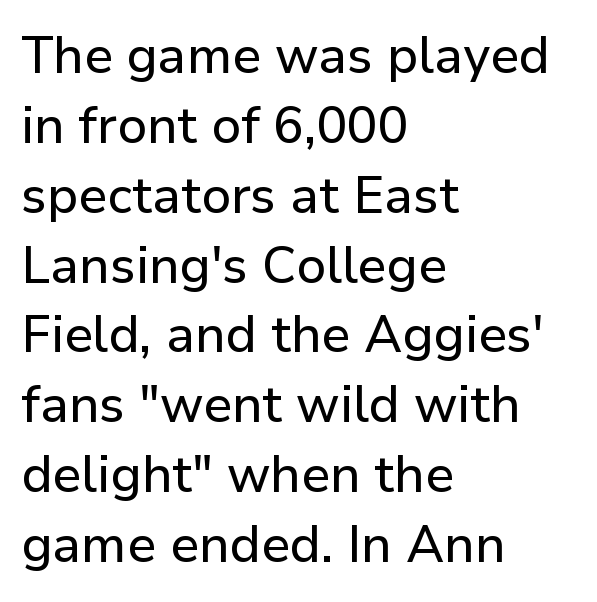
The image shows 51 px sans-serif type, upright; set left-aligned, normal line spacing (1.37x), normal letter spacing, not underlined; low stroke contrast and a medium x-height.
